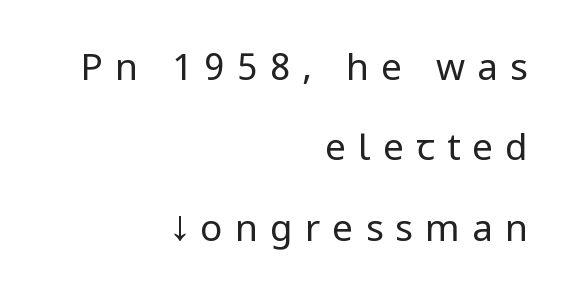
The letters carry no serifs — their stems end cleanly without finishing strokes. Think standard paragraph weight, or any step lighter than that. Does the lettering tilt? It doesn't — this is upright. Just letters on the line, the space beneath them empty. Successive baselines arrive slowly, with a big drop between each.
